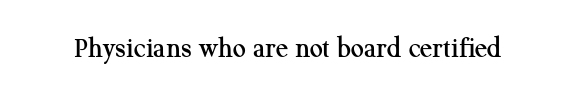
Looks like regular typesetting: each glyph gets only the width it needs. These lines are composed in type with serifs. Words float on clear page, feet unadorned. The rendering keeps characters at their native spacing.
